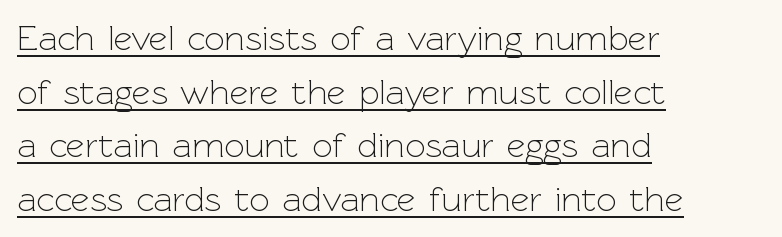
Stroke mass is kept to a normal reading level or below. Do the characters align in a grid? No, the font is proportional. You can tell it's not italic because the verticals are truly vertical. The passage shown stacks its lines at a standard gap.
